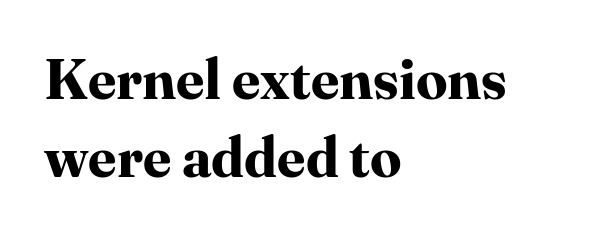
{"serif": "yes", "italic": "no", "bold": "yes", "weight": "bold", "width": "normal", "stroke_contrast": "high", "x_height": "medium", "monospaced": "no", "underline": "no", "align": "left", "line_spacing": "normal", "line_spacing_ratio": 1.4, "letter_spacing": "normal", "letter_spacing_em": 0.0, "glyph_px": 56}
